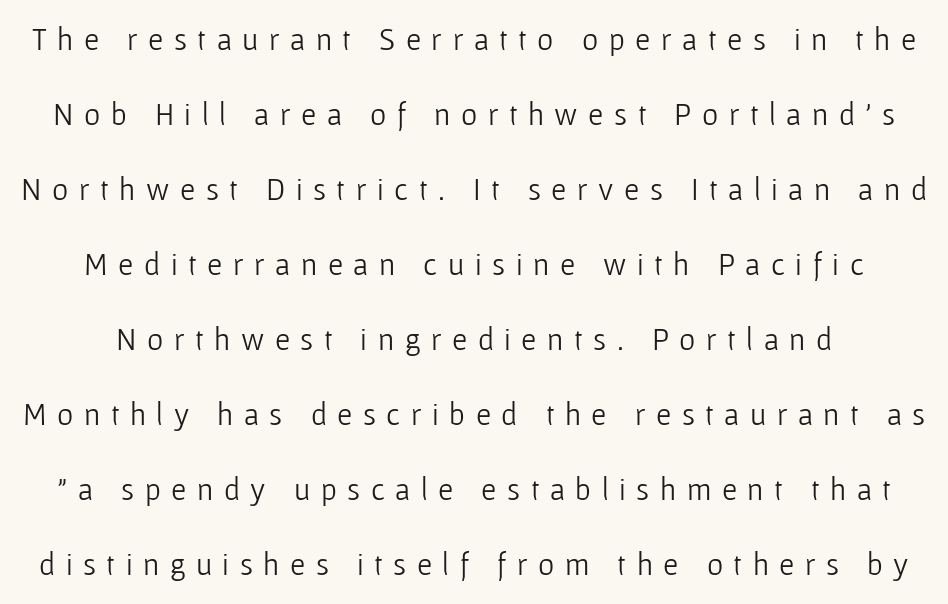
{"serif": "no", "italic": "no", "bold": "no", "weight": "light", "width": "normal", "stroke_contrast": "low", "x_height": "medium", "monospaced": "no", "underline": "no", "line_spacing": "loose", "line_spacing_ratio": 2.42, "letter_spacing": "wide", "letter_spacing_em": 0.34, "glyph_px": 31}
